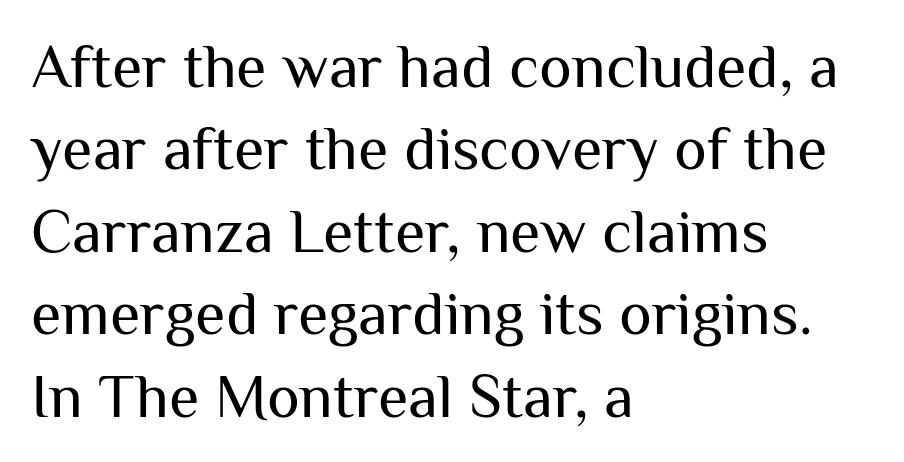
Q: Is the text bold? A: No.
Q: Is the text italic (slanted)? A: No, it is upright.
Q: Is the typeface a serif or a sans-serif typeface? A: Sans-serif.
Q: Is the text underlined? A: No.
Q: How is the paragraph aligned? A: Left-aligned.
Q: Is the spacing between letters normal or unusually wide? A: Normal.
Q: Is the spacing between lines tight, normal or loose? A: Normal.
Q: Width (condensed, normal, or wide)? A: Normal.
Q: Stroke contrast? A: Medium.
Q: x-height? A: Medium.
Q: Monospaced? A: No.
